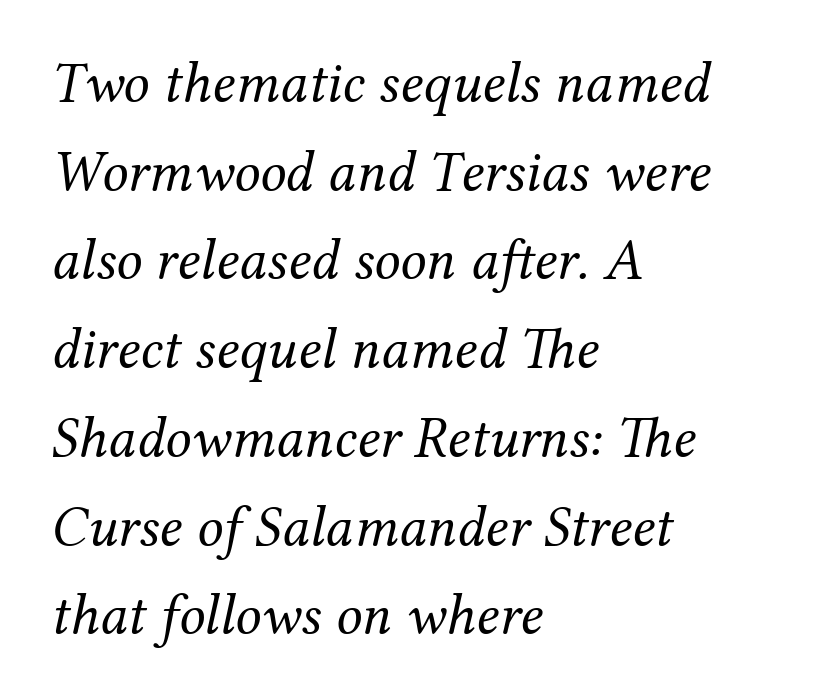
The image shows 58 px regular-weight serif type, italic (leaning right); set left-aligned, normal line spacing (1.53x), normal letter spacing, not underlined; medium stroke contrast and a medium x-height.
